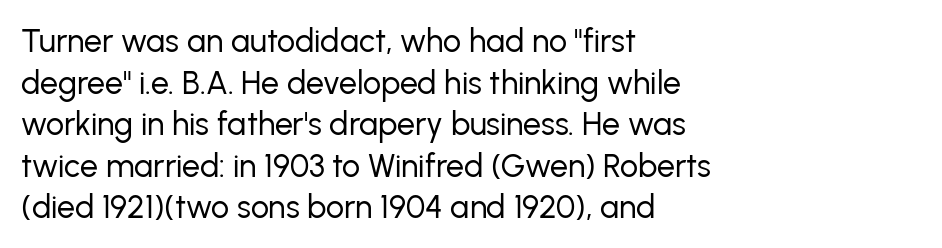
The image shows 32 px regular-weight sans-serif type, upright; set left-aligned, normal line spacing (1.3x), normal letter spacing, not underlined; low stroke contrast and a medium x-height.
